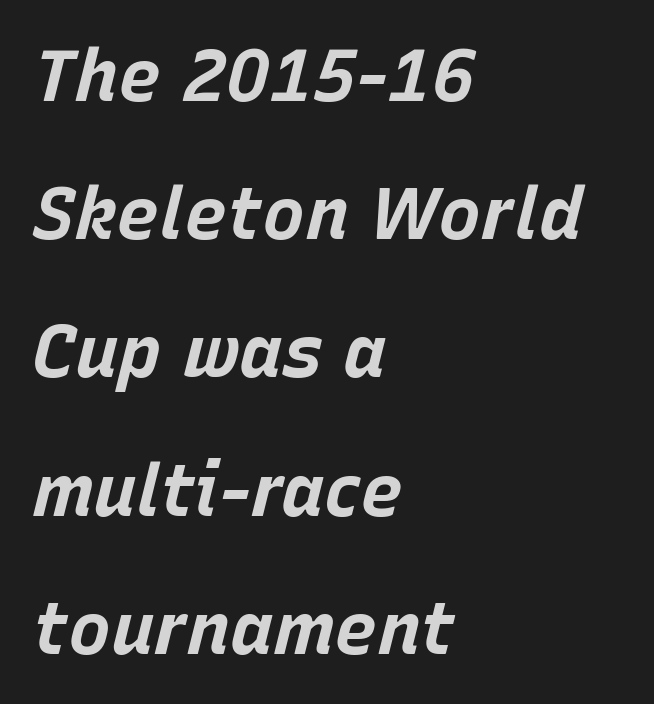
{"italic": "yes", "lean": "right", "slant_degrees": 15, "bold": "yes", "weight": "bold", "width": "normal", "stroke_contrast": "low", "x_height": "large", "monospaced": "no", "underline": "no", "align": "left", "line_spacing": "loose", "line_spacing_ratio": 1.92, "letter_spacing": "normal", "letter_spacing_em": 0.0, "glyph_px": 72}
